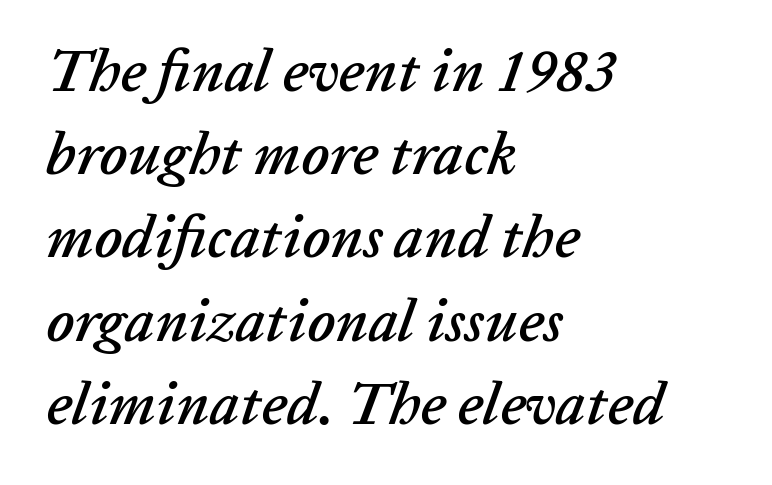
Q: Is the text italic (slanted)? A: Yes, it leans right by about 20 degrees.
Q: Is the text underlined? A: No.
Q: How is the paragraph aligned? A: Left-aligned.
Q: Is the spacing between letters normal or unusually wide? A: Normal.
Q: Is the spacing between lines tight, normal or loose? A: Normal.
Q: Width (condensed, normal, or wide)? A: Normal.
Q: Stroke contrast? A: Low.
Q: x-height? A: Medium.
Q: Monospaced? A: No.
